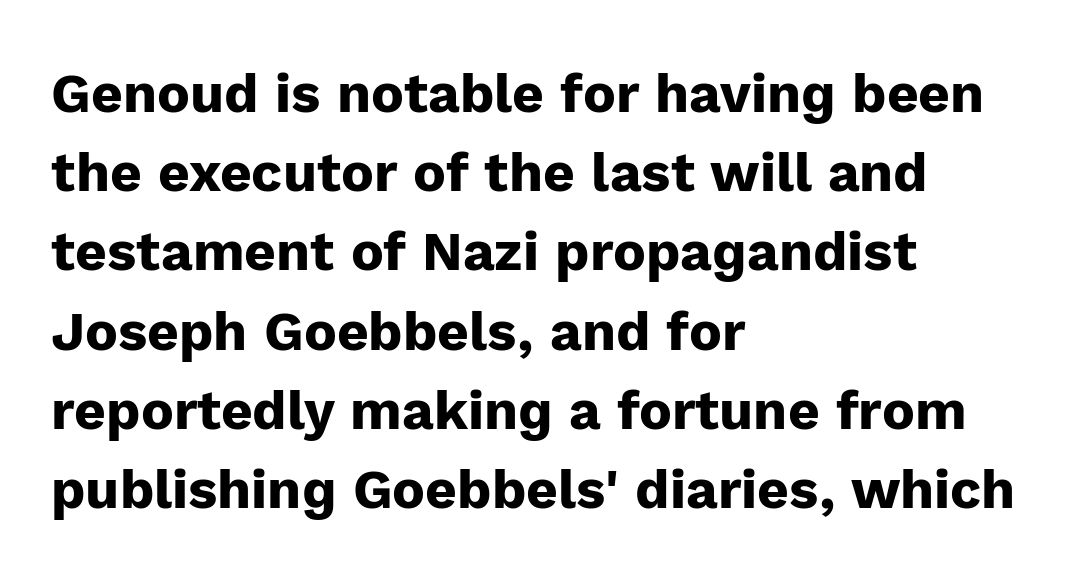
{"serif": "no", "italic": "no", "bold": "yes", "weight": "heavy", "width": "normal", "stroke_contrast": "low", "x_height": "medium", "monospaced": "no", "underline": "no", "align": "left", "line_spacing": "normal", "line_spacing_ratio": 1.44, "letter_spacing": "normal", "letter_spacing_em": 0.0, "glyph_px": 55}
